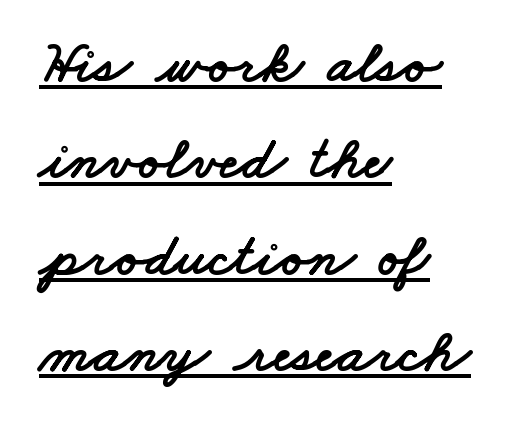
Q: Is the typeface a serif or a sans-serif typeface? A: Sans-serif.
Q: Is the text underlined? A: Yes.
Q: How is the paragraph aligned? A: Left-aligned.
Q: Is the spacing between letters normal or unusually wide? A: Normal.
Q: Is the spacing between lines tight, normal or loose? A: Normal.
Q: Width (condensed, normal, or wide)? A: Wide.
Q: Stroke contrast? A: Low.
Q: x-height? A: Small.
Q: Monospaced? A: No.
